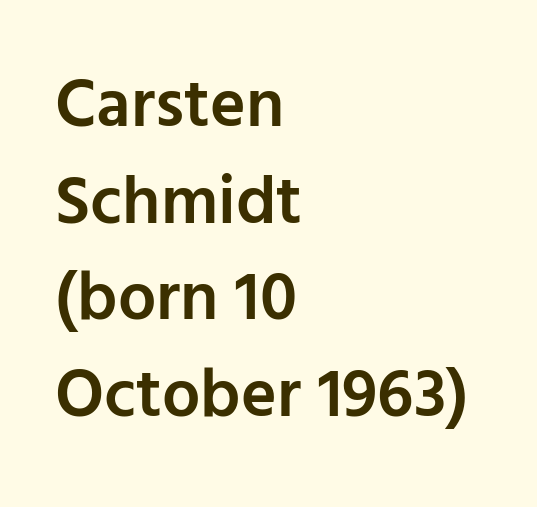
Q: Is the text bold? A: Semi-bold.
Q: Is the text italic (slanted)? A: No, it is upright.
Q: Is the typeface a serif or a sans-serif typeface? A: Sans-serif.
Q: Is the text underlined? A: No.
Q: How is the paragraph aligned? A: Left-aligned.
Q: Is the spacing between letters normal or unusually wide? A: Normal.
Q: Is the spacing between lines tight, normal or loose? A: Normal.
Q: Width (condensed, normal, or wide)? A: Normal.
Q: Stroke contrast? A: Low.
Q: x-height? A: Medium.
Q: Monospaced? A: No.
